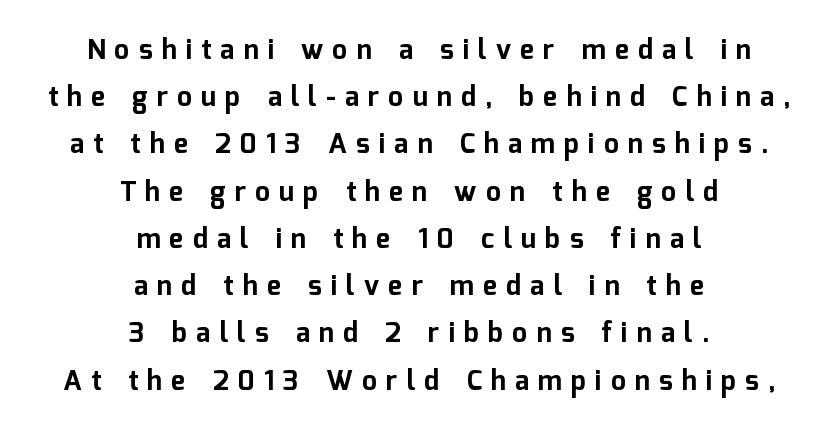
Q: Is the text bold? A: Yes.
Q: Is the text italic (slanted)? A: No, it is upright.
Q: Is the text underlined? A: No.
Q: How is the paragraph aligned? A: Centered.
Q: Is the spacing between letters normal or unusually wide? A: Unusually wide.
